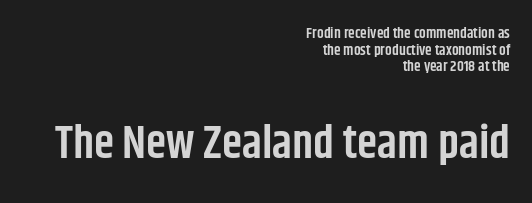
{"serif": "no", "italic": "no", "bold": "semi", "weight": "semibold", "width": "condensed", "stroke_contrast": "low", "x_height": "large", "monospaced": "no", "underline": "no", "align": "right", "line_spacing": "tight", "line_spacing_ratio": 1.11, "letter_spacing": "normal", "letter_spacing_em": 0.0, "larger_block": "second", "size_ratio": 3.07, "glyph_px": 46}
